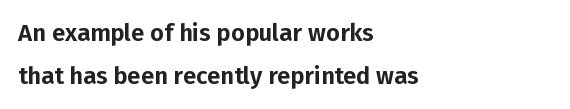
What stands out about the letter spacing? Nothing — it is the standard amount. Ordinary non-slanted type is in use. If you drew a ruler down the left edge, every line would touch it. No word sits above an underline.
